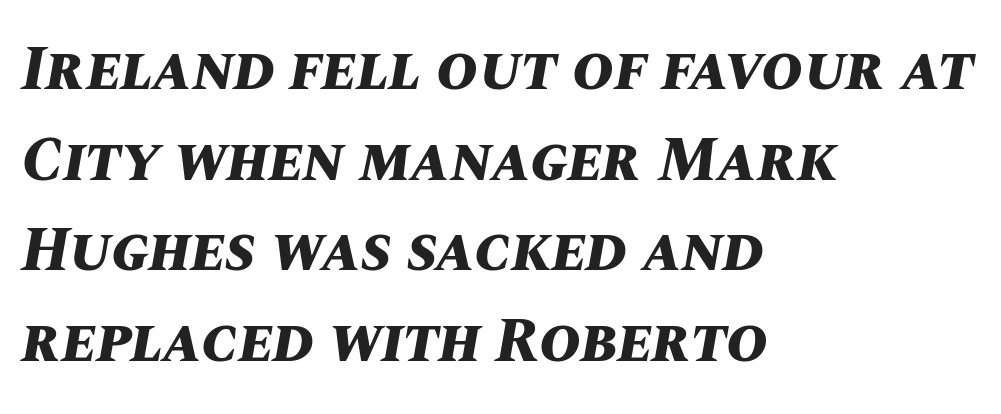
The image shows 63 px bold type, italic (leaning right); set left-aligned, normal line spacing (1.44x), normal letter spacing, not underlined; medium stroke contrast and a large x-height.
